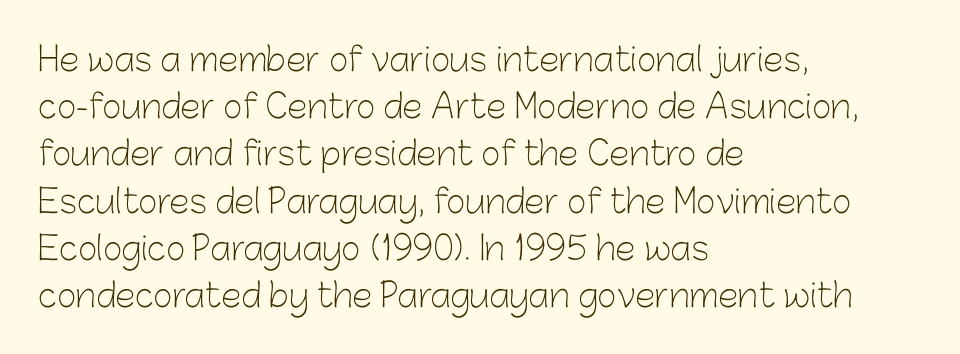
The letters carry no serifs — their stems end cleanly without finishing strokes. Each line starts at the same left margin while the right side varies. Compared with typical paragraphs, the rows here are spaced about the same. The lettering stays uniformly vertical, giving the passage a roman look. Note the varied advance widths — an 'i' is clearly narrower than an 'm'. You could call the tracking neutral — neither tight nor loose.
